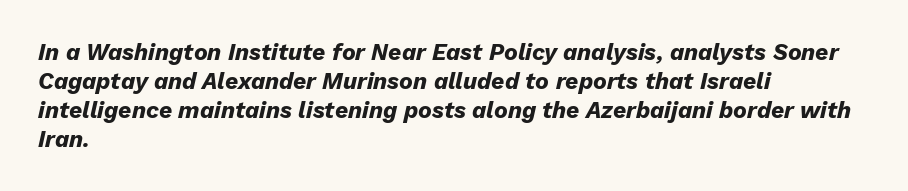
Q: Is the text bold? A: Yes.
Q: Is the text italic (slanted)? A: Yes, it leans right by about 13 degrees.
Q: Is the text underlined? A: No.
Q: How is the paragraph aligned? A: Left-aligned.
Q: Is the spacing between letters normal or unusually wide? A: Normal.
Q: Is the spacing between lines tight, normal or loose? A: Normal.
